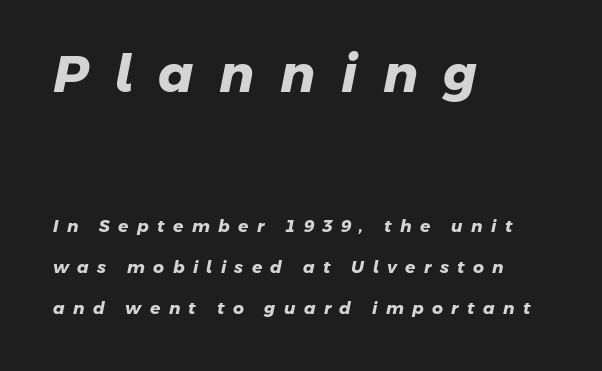
Heavy, bold letterforms. A typesetter would call this proportional, since set widths differ per character. Line spacing here is loose. The type family on display is of the sans-serif kind.
